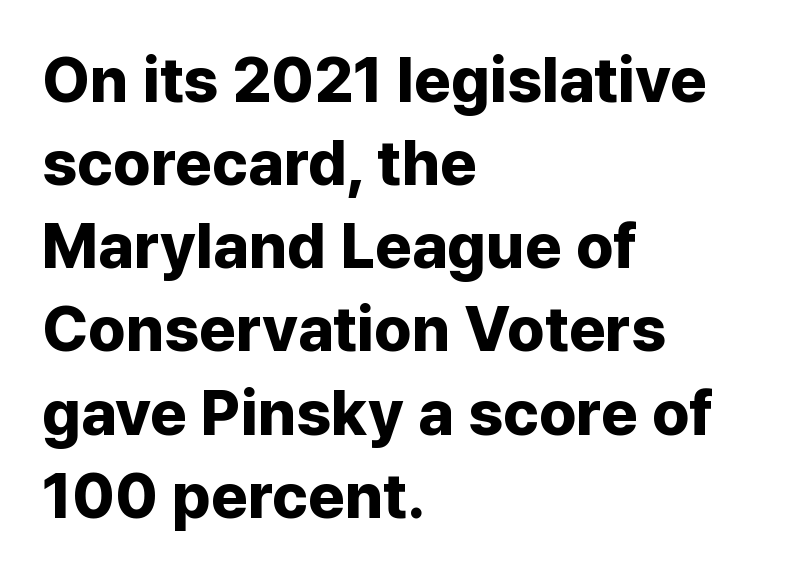
{"serif": "no", "italic": "no", "bold": "yes", "weight": "bold", "width": "normal", "stroke_contrast": "low", "x_height": "medium", "monospaced": "no", "underline": "no", "align": "left", "line_spacing": "normal", "line_spacing_ratio": 1.32, "letter_spacing": "normal", "letter_spacing_em": 0.0, "glyph_px": 63}
